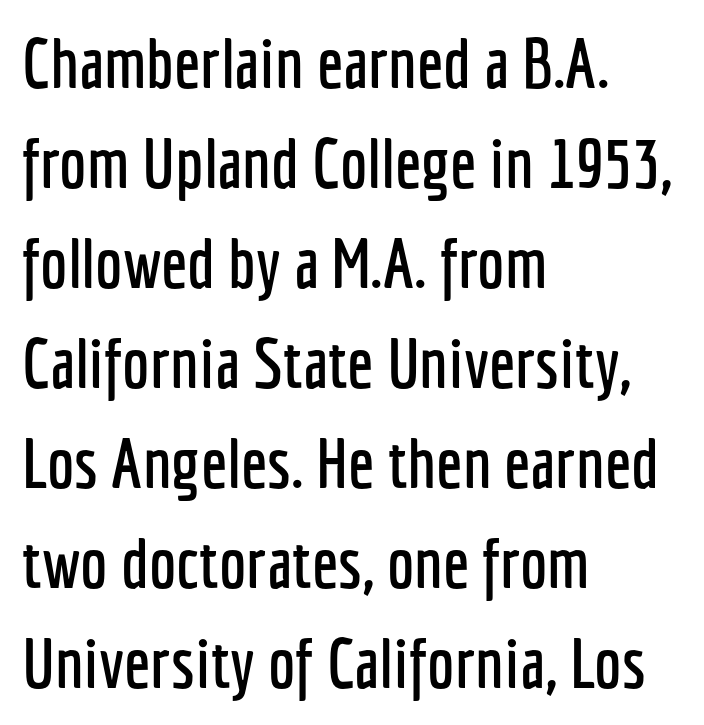
Q: Is the text italic (slanted)? A: No, it is upright.
Q: Is the typeface a serif or a sans-serif typeface? A: Sans-serif.
Q: Is the text underlined? A: No.
Q: How is the paragraph aligned? A: Left-aligned.
Q: Is the spacing between letters normal or unusually wide? A: Normal.
Q: Is the spacing between lines tight, normal or loose? A: Normal.
Q: Width (condensed, normal, or wide)? A: Condensed.
Q: Stroke contrast? A: Low.
Q: x-height? A: Medium.
Q: Monospaced? A: No.
